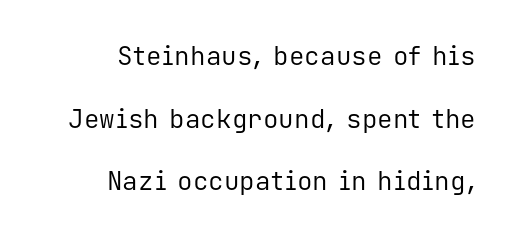
Q: Is the text bold? A: No.
Q: Is the text italic (slanted)? A: No, it is upright.
Q: Is the text underlined? A: No.
Q: How is the paragraph aligned? A: Right-aligned.
Q: Is the spacing between letters normal or unusually wide? A: Normal.
Q: Is the spacing between lines tight, normal or loose? A: Loose.
